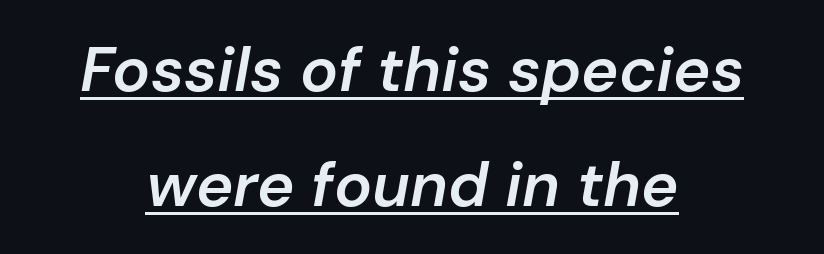
Quick note: underline on. The letters advance in unequal steps, a hallmark of proportional type. The gaps between neighbouring characters are ordinary and unremarkable. Typesetter's note: demi weight, one step under bold.
